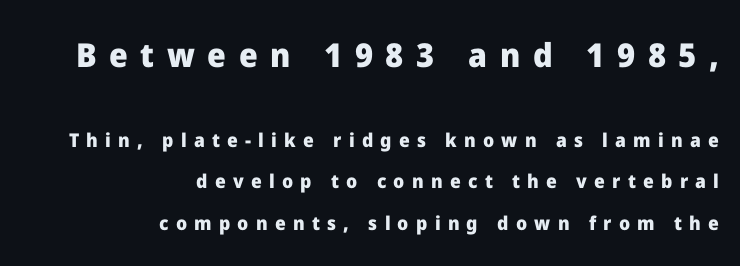
{"serif": "no", "italic": "no", "bold": "yes", "weight": "heavy", "width": "normal", "stroke_contrast": "low", "x_height": "medium", "monospaced": "no", "underline": "no", "align": "right", "line_spacing": "loose", "line_spacing_ratio": 2.19, "letter_spacing": "wide", "letter_spacing_em": 0.38, "larger_block": "first", "size_ratio": 1.74, "glyph_px": 33}
